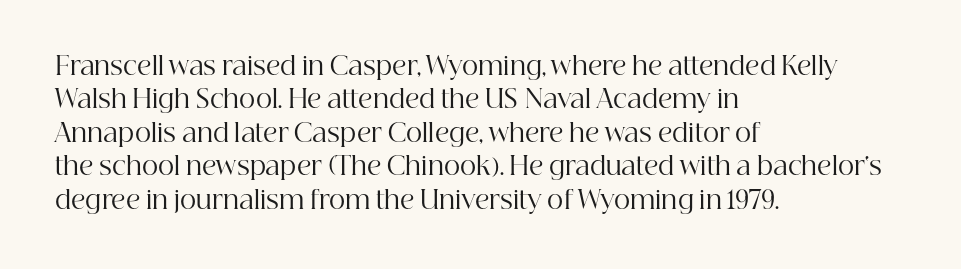
The image shows 25 px text type, upright; set left-aligned, normal line spacing (1.34x), normal letter spacing, not underlined.
